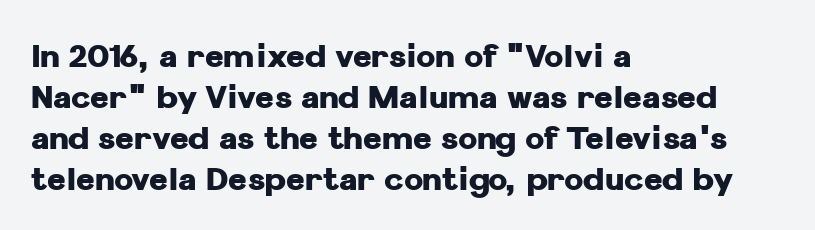
{"serif": "no", "italic": "no", "bold": "yes", "weight": "heavy", "width": "normal", "stroke_contrast": "low", "x_height": "medium", "monospaced": "no", "underline": "no", "align": "left", "line_spacing": "normal", "line_spacing_ratio": 1.28, "letter_spacing": "normal", "letter_spacing_em": 0.0, "glyph_px": 32}
